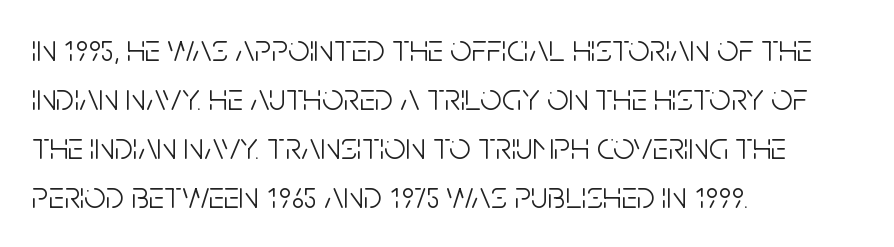
The image shows 38 px light, condensed sans-serif type, upright; set left-aligned, normal line spacing (1.29x), normal letter spacing, not underlined; low stroke contrast and a large x-height.
